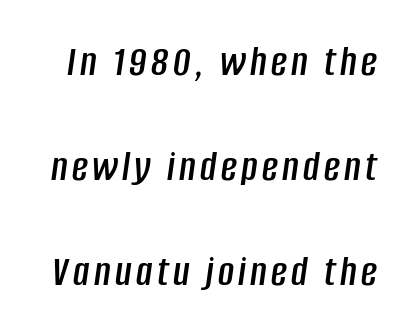
The image shows 44 px condensed type, italic (leaning right); set loose line spacing (2.39x), not underlined; low stroke contrast and a large x-height.
